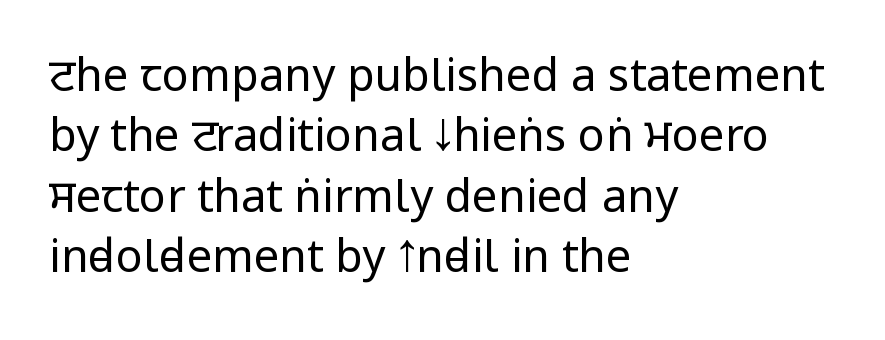
{"serif": "no", "italic": "no", "bold": "no", "weight": "regular", "width": "condensed", "stroke_contrast": "low", "x_height": "large", "monospaced": "no", "underline": "no", "align": "left", "line_spacing": "normal", "line_spacing_ratio": 1.34, "letter_spacing": "normal", "letter_spacing_em": 0.0, "glyph_px": 45}
